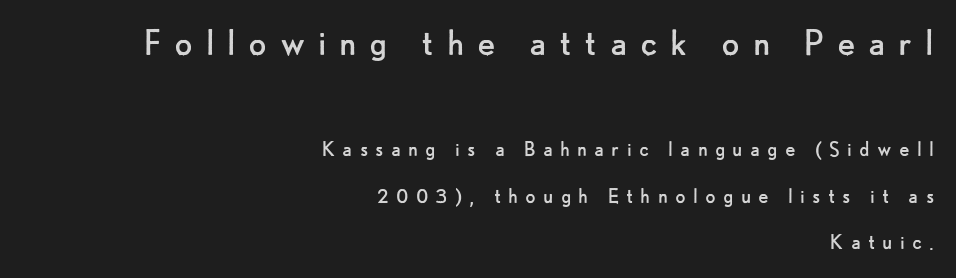
{"serif": "no", "italic": "no", "bold": "no", "weight": "regular", "width": "normal", "stroke_contrast": "low", "x_height": "small", "monospaced": "no", "underline": "no", "align": "right", "line_spacing": "loose", "line_spacing_ratio": 1.94, "letter_spacing": "wide", "letter_spacing_em": 0.3, "larger_block": "first", "size_ratio": 1.75, "glyph_px": 42}
